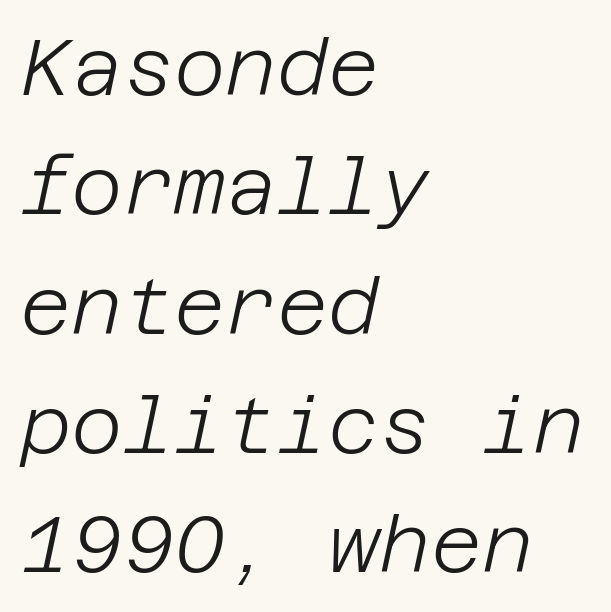
Q: Is the text bold? A: No.
Q: Is the text italic (slanted)? A: Yes, it leans right by about 12 degrees.
Q: Is the text underlined? A: No.
Q: How is the paragraph aligned? A: Left-aligned.
Q: Is the spacing between letters normal or unusually wide? A: Normal.
Q: Is the spacing between lines tight, normal or loose? A: Normal.
Q: Width (condensed, normal, or wide)? A: Normal.
Q: Stroke contrast? A: Low.
Q: x-height? A: Large.
